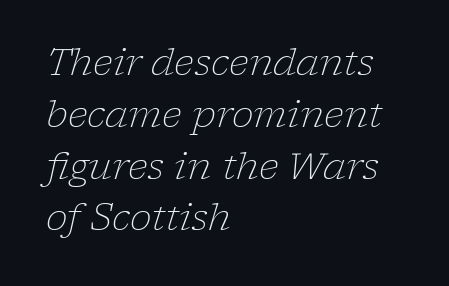
The image shows 37 px light serif type, italic (leaning right); set left-aligned, normal line spacing (1.4x), normal letter spacing, not underlined; low stroke contrast and a medium x-height.
